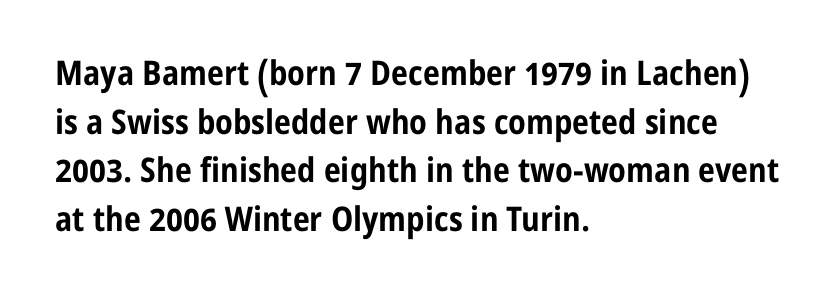
The image shows 34 px bold, condensed sans-serif type, upright; set left-aligned, normal line spacing (1.43x), normal letter spacing, not underlined; low stroke contrast and a medium x-height.
